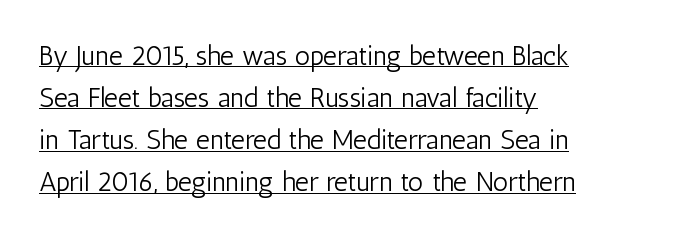
The image shows 27 px text type, upright; set left-aligned, normal line spacing (1.56x), normal letter spacing, underlined.
